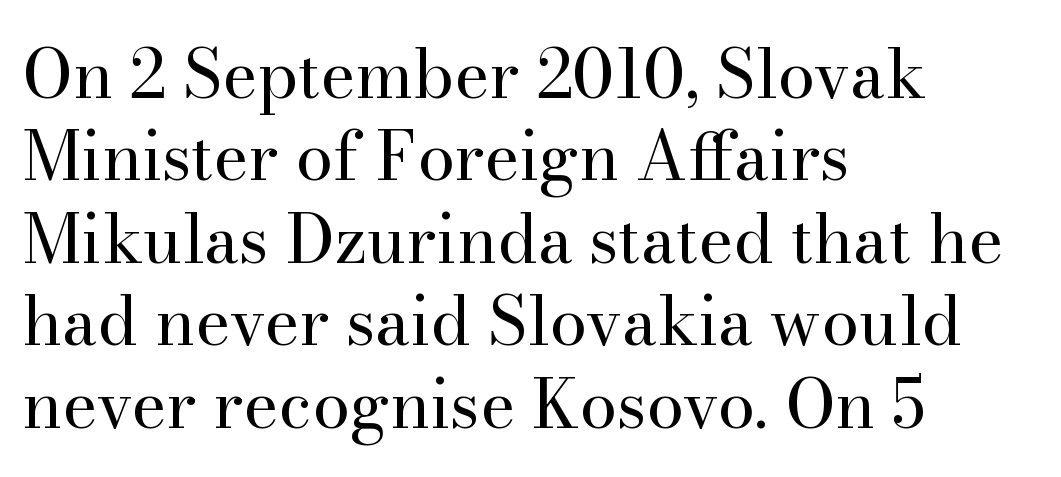
Are there feet on the stems? There are — it's a serif. Stem width sits at or under what a default text font uses. Descenders are the only things crossing below the line. The lines are quadded left. There is no visible air inserted between adjacent glyphs. The lettering holds an erect, upright posture throughout.
